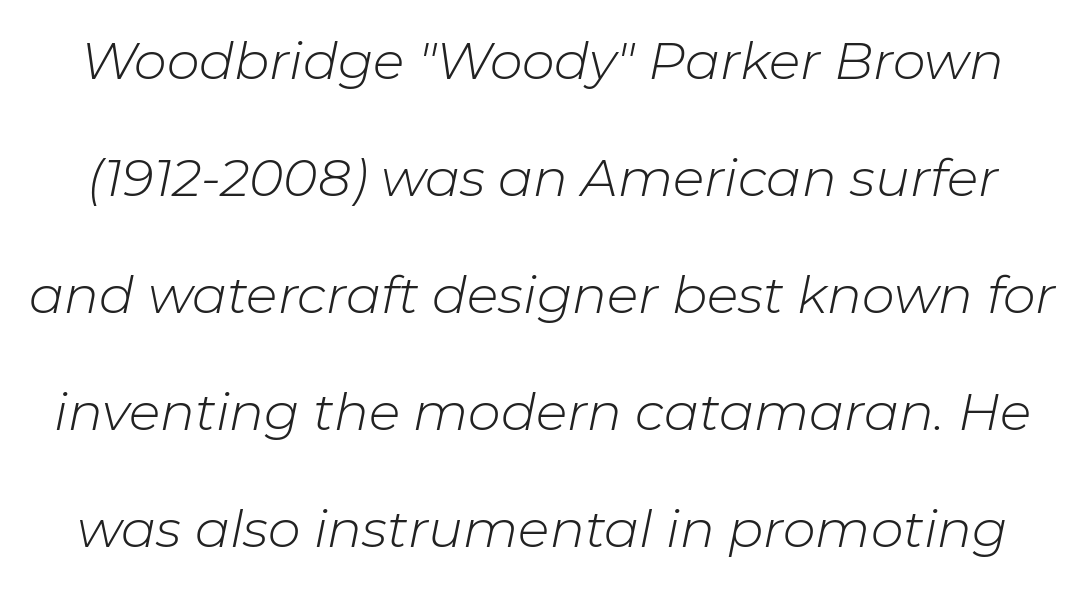
Q: Is the text bold? A: No.
Q: Is the text italic (slanted)? A: Yes, it leans right by about 11 degrees.
Q: Is the text underlined? A: No.
Q: Is the spacing between letters normal or unusually wide? A: Normal.
Q: Is the spacing between lines tight, normal or loose? A: Loose.
Q: Width (condensed, normal, or wide)? A: Normal.
Q: Stroke contrast? A: Low.
Q: x-height? A: Medium.
Q: Monospaced? A: No.
